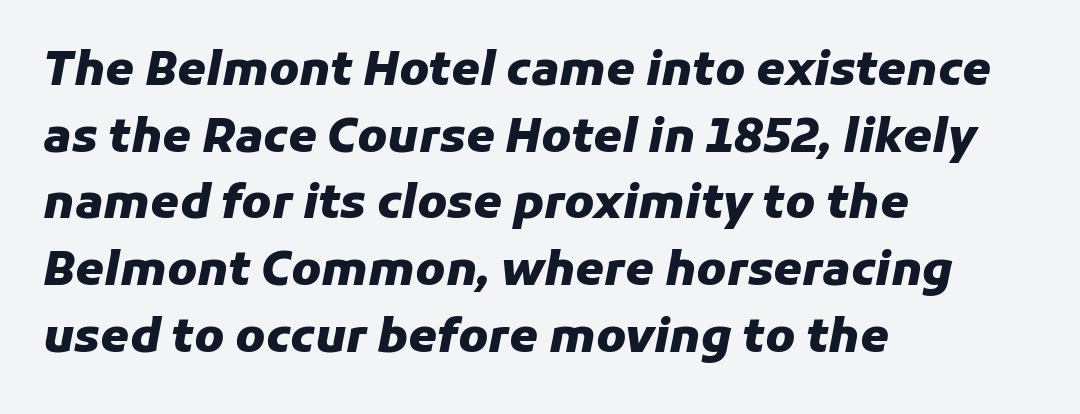
The image shows 46 px heavy type, italic (leaning right); set left-aligned, normal line spacing (1.45x), normal letter spacing, not underlined; low stroke contrast and a medium x-height.
